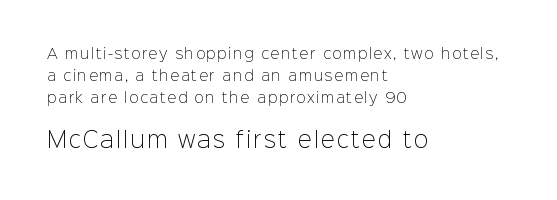
{"italic": "no", "bold": "no", "underline": "no", "align": "left", "line_spacing": "normal", "line_spacing_ratio": 1.58, "larger_block": "second", "size_ratio": 1.5, "glyph_px": 21}
